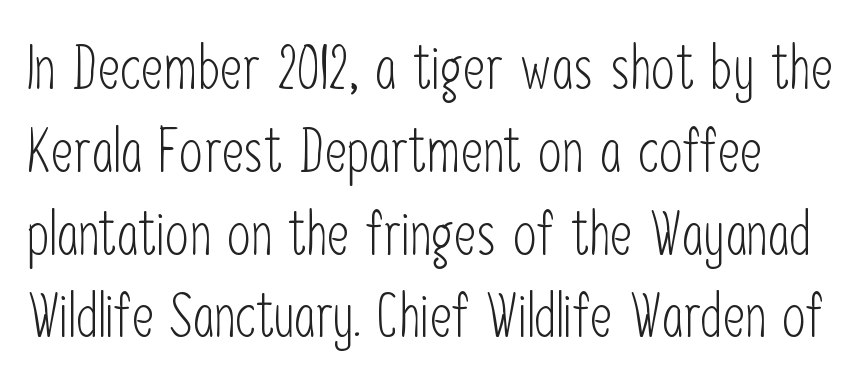
Reading down the column, the eye jumps a familiar distance to each next line. Type style note: lacks serifs. Tall strokes in this sample are plumb rather than angled. Character widths vary here, with narrow letters taking less room than wide ones. Short note: letters normally spaced. Rule under the text: the space is simply empty.
